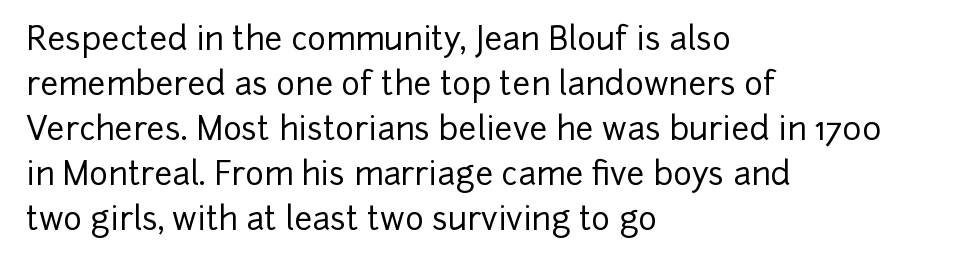
A typesetter would mark this as roman, not italic. Line starts are locked; line ends wander. Nope, no serifs anywhere on these letters. Beneath every word, the page is bare.
